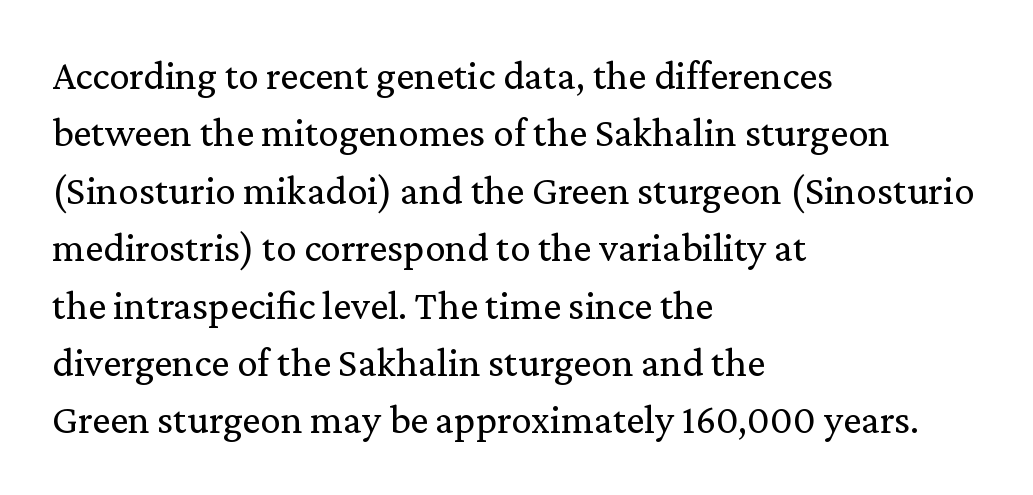
The image shows 41 px regular-weight serif type, upright; set left-aligned, normal line spacing (1.4x), normal letter spacing, not underlined; medium stroke contrast and a medium x-height.
